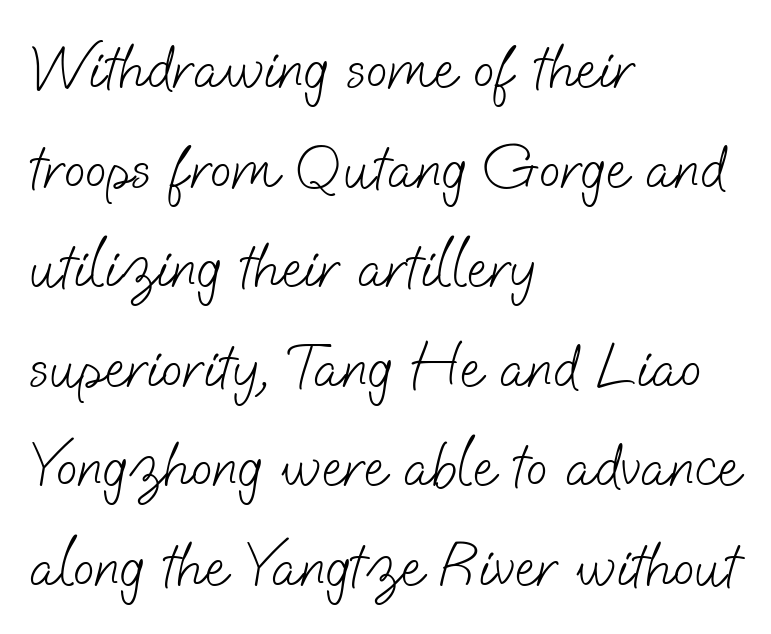
The image shows 63 px light sans-serif type; set left-aligned, normal line spacing (1.58x), normal letter spacing, not underlined; low stroke contrast and a small x-height.
